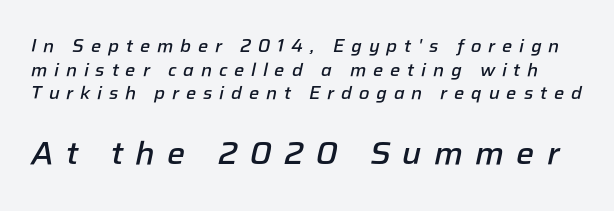
The image shows 32 px semibold type, italic (leaning right); set normal line spacing (1.31x), unusually wide letter spacing (+0.38 em), not underlined; the second (bottom) block is 1.78x larger; low stroke contrast and a medium x-height.
